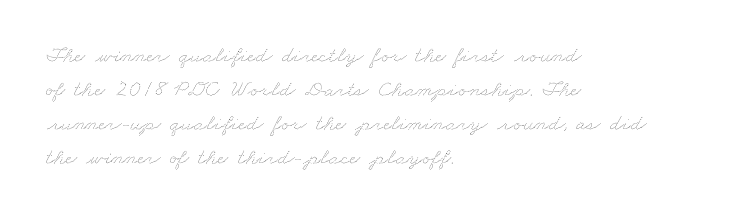
{"bold": "no", "underline": "no", "align": "left", "line_spacing": "normal", "line_spacing_ratio": 1.48, "letter_spacing": "normal", "letter_spacing_em": 0.0, "glyph_px": 23}
